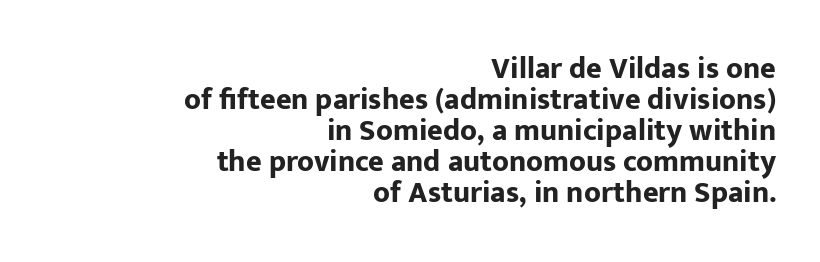
Very little white space separates one row of letters from the next. Is this a fixed-width face? No — the glyphs have proportional, varying widths. The lines are quadded right. The face used here is rendered with its standard letterfit.
